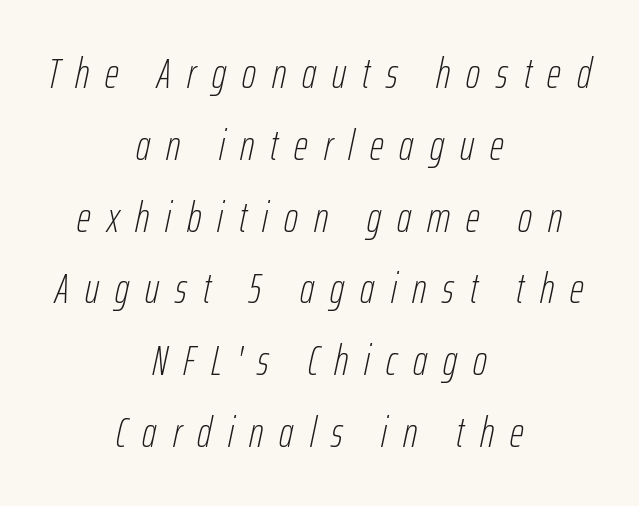
{"italic": "yes", "lean": "right", "slant_degrees": 12, "bold": "no", "weight": "thin", "width": "condensed", "stroke_contrast": "low", "x_height": "medium", "monospaced": "no", "underline": "no", "align": "center", "line_spacing": "normal", "line_spacing_ratio": 1.67, "letter_spacing": "wide", "letter_spacing_em": 0.37, "glyph_px": 43}
